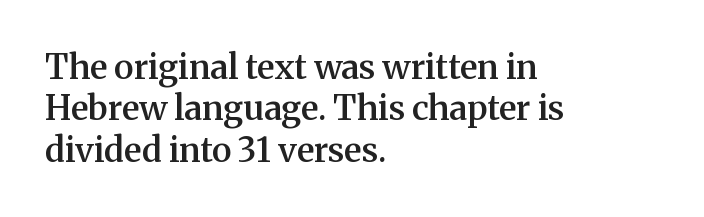
{"serif": "yes", "italic": "no", "bold": "semi", "weight": "semibold", "width": "normal", "stroke_contrast": "medium", "x_height": "medium", "monospaced": "no", "underline": "no", "align": "left", "line_spacing_ratio": 1.22, "letter_spacing": "normal", "letter_spacing_em": 0.0, "glyph_px": 34}
